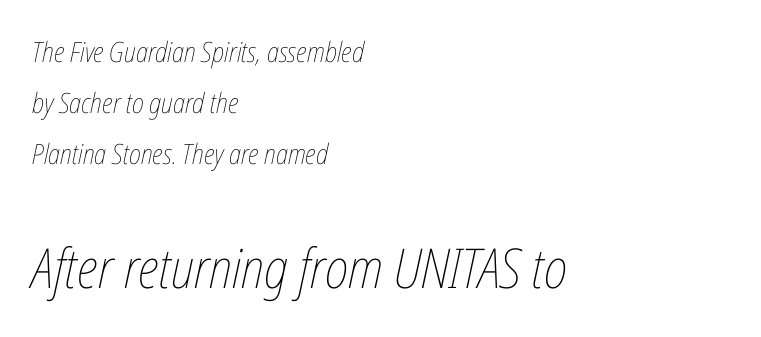
{"italic": "yes", "lean": "right", "slant_degrees": 12, "bold": "no", "weight": "thin", "width": "condensed", "stroke_contrast": "low", "x_height": "medium", "monospaced": "no", "underline": "no", "align": "left", "line_spacing_ratio": 1.82, "letter_spacing": "normal", "letter_spacing_em": 0.0, "larger_block": "second", "size_ratio": 1.96, "glyph_px": 55}
